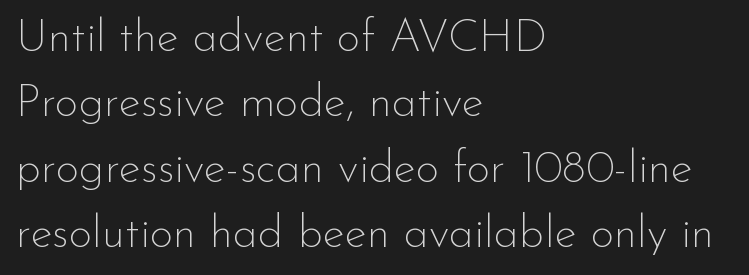
Characters follow at the spacing the type designer built in. A student would call this left alignment; a typographer would say flush left, rag right. A sans-serif font was chosen for this passage. No word sits above an underline. The font is comparable to plain body text, perhaps lighter.
